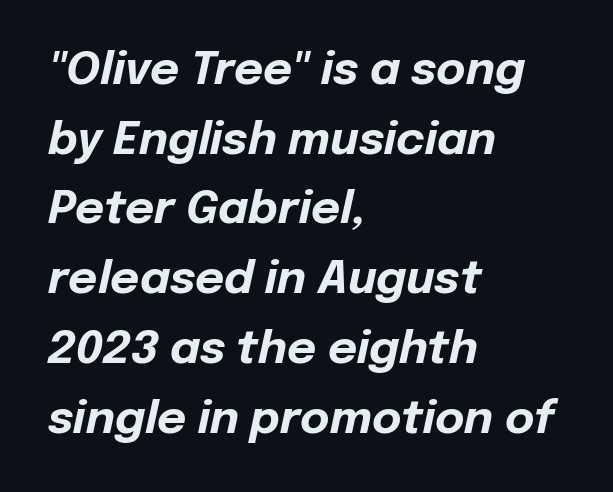
{"italic": "yes", "lean": "right", "slant_degrees": 12, "bold": "yes", "weight": "bold", "width": "normal", "stroke_contrast": "low", "x_height": "medium", "monospaced": "no", "underline": "no", "align": "left", "line_spacing": "normal", "line_spacing_ratio": 1.55, "letter_spacing": "normal", "letter_spacing_em": 0.0, "glyph_px": 45}
